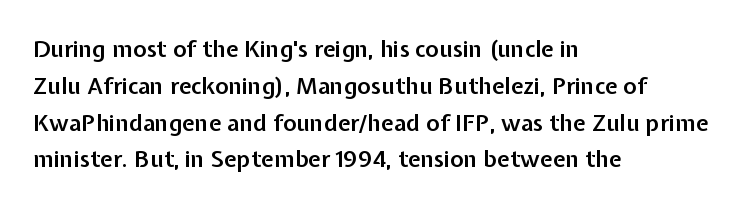
{"italic": "no", "bold": "semi", "underline": "no", "align": "left", "line_spacing": "normal", "line_spacing_ratio": 1.6, "letter_spacing": "normal", "letter_spacing_em": 0.0, "glyph_px": 23}
